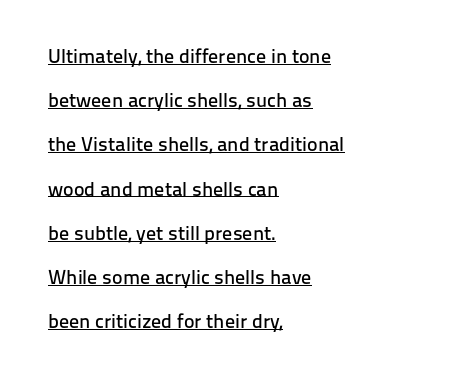
{"italic": "no", "underline": "yes", "align": "left", "line_spacing": "loose", "line_spacing_ratio": 2.21, "letter_spacing": "normal", "letter_spacing_em": 0.0, "glyph_px": 20}
